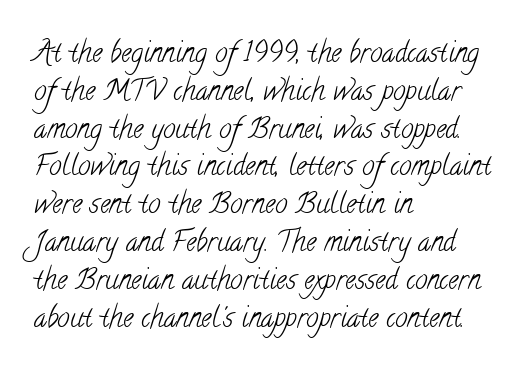
The image shows 28 px light, condensed type; set left-aligned, normal line spacing (1.35x), normal letter spacing, not underlined; low stroke contrast and a small x-height.
